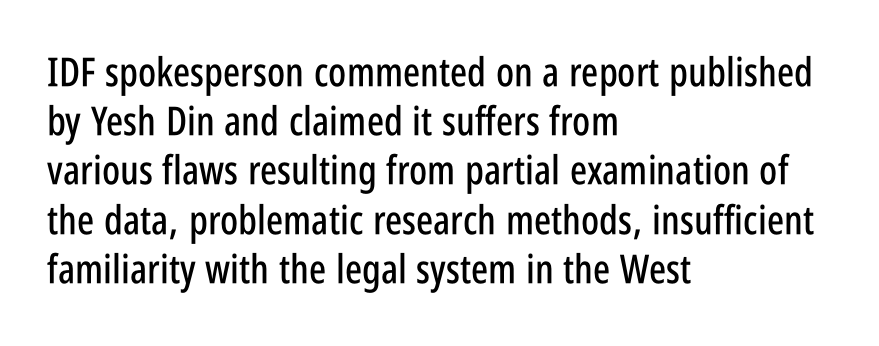
{"serif": "no", "italic": "no", "width": "condensed", "stroke_contrast": "low", "x_height": "large", "monospaced": "no", "underline": "no", "align": "left", "line_spacing_ratio": 1.23, "letter_spacing": "normal", "letter_spacing_em": 0.0, "glyph_px": 40}
